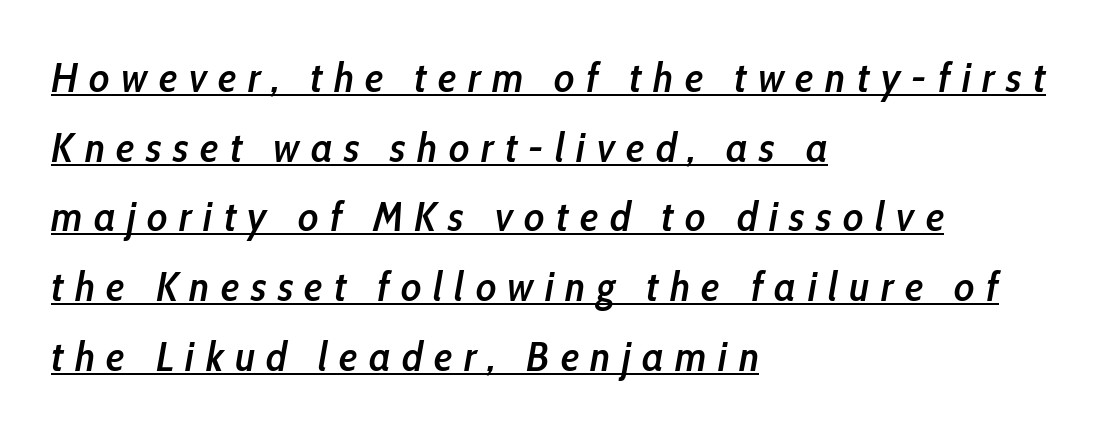
Observe the lean: these are italic letterforms. Line spacing here is normal. You could not count columns in this text — the font is proportionally spaced. Honestly, the underline is the first thing you notice here. The typesetter chose a ragged-right arrangement here. The horizontal fit of the characters is loose and conspicuously gappy.
